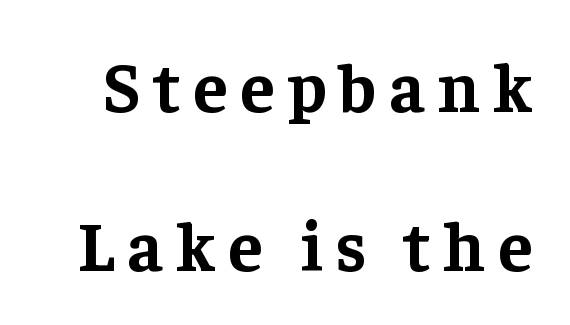
Q: Is the text bold? A: Yes.
Q: Is the text italic (slanted)? A: No, it is upright.
Q: Is the typeface a serif or a sans-serif typeface? A: Serif.
Q: Is the text underlined? A: No.
Q: Is the spacing between lines tight, normal or loose? A: Loose.
Q: Width (condensed, normal, or wide)? A: Normal.
Q: Stroke contrast? A: Low.
Q: x-height? A: Medium.
Q: Monospaced? A: No.
